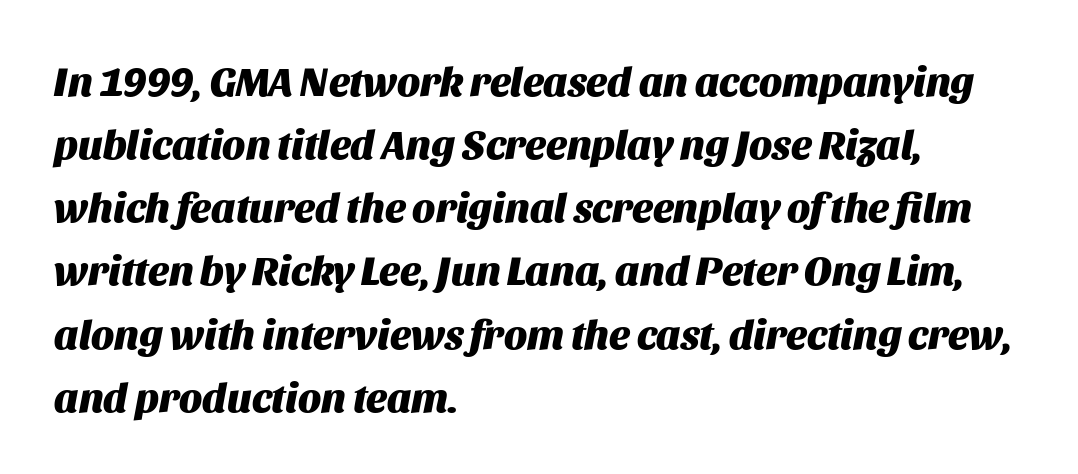
{"italic": "yes", "lean": "right", "slant_degrees": 11, "bold": "yes", "weight": "heavy", "width": "normal", "stroke_contrast": "medium", "x_height": "large", "monospaced": "no", "underline": "no", "align": "left", "line_spacing": "normal", "line_spacing_ratio": 1.54, "letter_spacing": "normal", "letter_spacing_em": 0.0, "glyph_px": 41}
